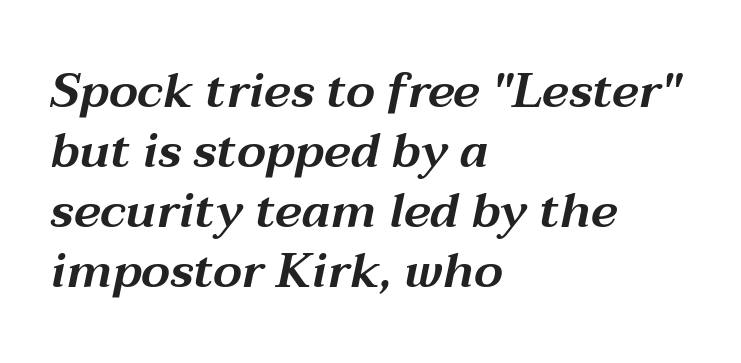
Q: Is the text italic (slanted)? A: Yes, it leans right by about 12 degrees.
Q: Is the text underlined? A: No.
Q: How is the paragraph aligned? A: Left-aligned.
Q: Is the spacing between letters normal or unusually wide? A: Normal.
Q: Is the spacing between lines tight, normal or loose? A: Normal.
Q: Width (condensed, normal, or wide)? A: Wide.
Q: Stroke contrast? A: Medium.
Q: x-height? A: Medium.
Q: Monospaced? A: No.
